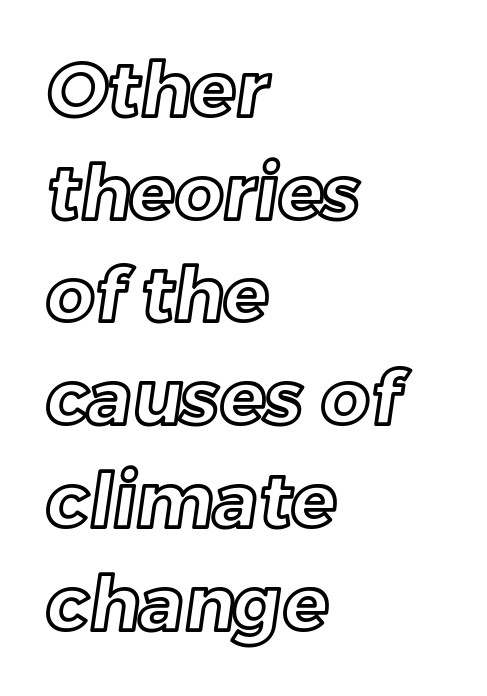
The image shows 75 px text type; set left-aligned, normal line spacing (1.37x), normal letter spacing, not underlined; a medium x-height.
